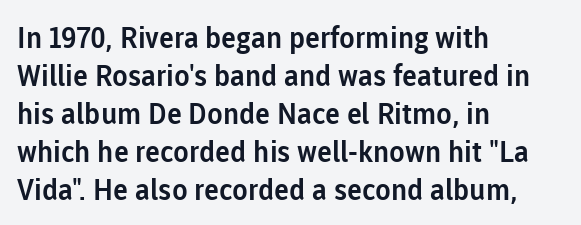
The image shows 29 px sans-serif type, upright; set left-aligned, normal line spacing (1.31x), normal letter spacing, not underlined; low stroke contrast and a medium x-height.
